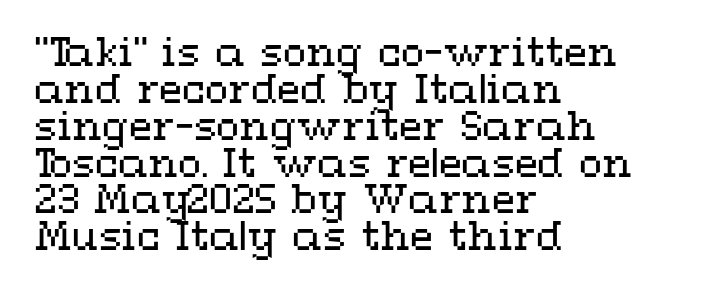
{"italic": "no", "bold": "no", "weight": "regular", "width": "wide", "stroke_contrast": "medium", "x_height": "medium", "monospaced": "no", "underline": "no", "align": "left", "line_spacing": "tight", "line_spacing_ratio": 0.97, "letter_spacing": "normal", "letter_spacing_em": 0.0, "glyph_px": 38}
